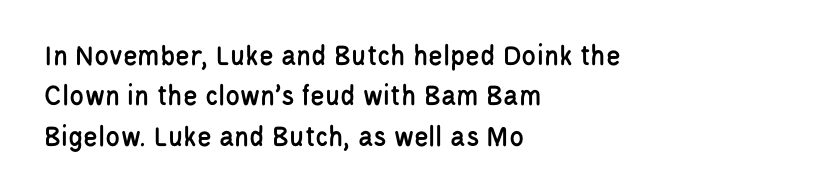
Character widths vary here, with narrow letters taking less room than wide ones. Rendered with straight, roman letterforms. Casual observation: everything's shoved over to the left. Any mark beneath the type? The region is blank. Typographically, this falls in the sans-serif category. Is the letter spacing exaggerated? No — it looks like the ordinary default.
